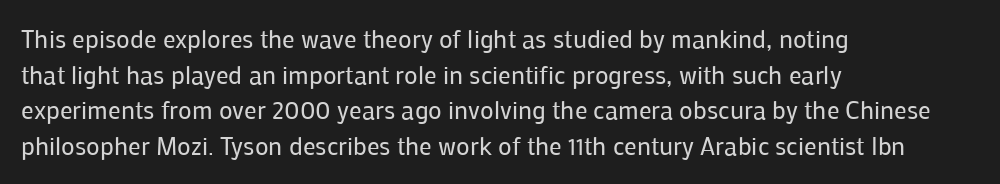
No word sits above an underline. These lines stack with their left ends in a neat column. The line-height multiplier appears to be the usual default. Ordinary non-slanted type is in use. Students, note that the glyphs here touch the page at normal intervals.
